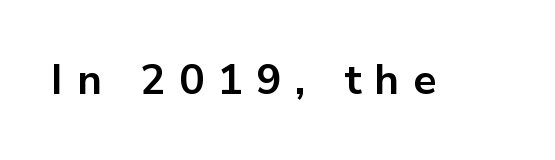
{"serif": "no", "italic": "no", "bold": "yes", "weight": "bold", "width": "normal", "stroke_contrast": "low", "x_height": "medium", "monospaced": "no", "underline": "no", "letter_spacing": "wide", "letter_spacing_em": 0.32, "glyph_px": 42}
